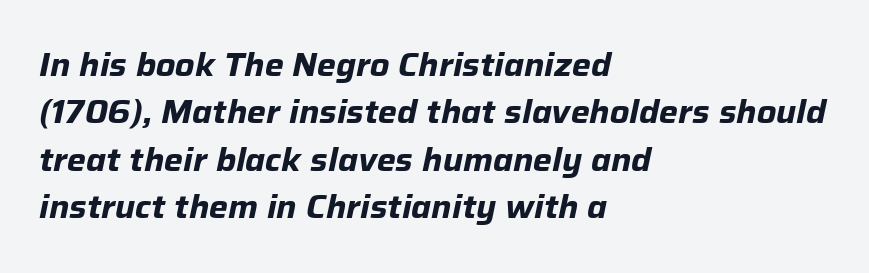
The image shows 32 px bold type, italic (leaning right); set left-aligned, normal line spacing (1.48x), normal letter spacing, not underlined; low stroke contrast and a medium x-height.
